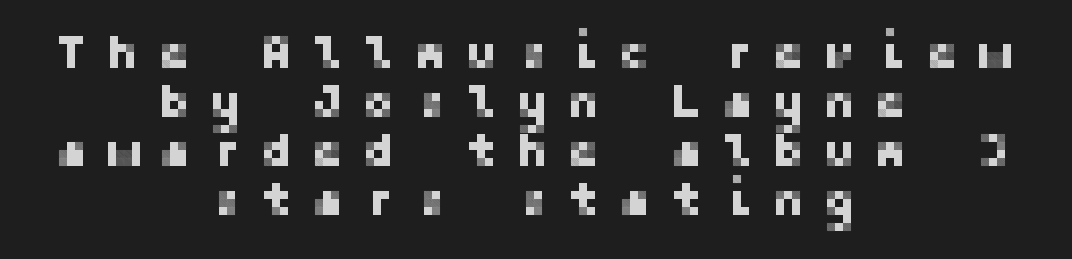
Q: Is the text italic (slanted)? A: No, it is upright.
Q: Is the typeface a serif or a sans-serif typeface? A: Sans-serif.
Q: Is the text underlined? A: No.
Q: How is the paragraph aligned? A: Centered.
Q: Is the spacing between letters normal or unusually wide? A: Unusually wide.
Q: Is the spacing between lines tight, normal or loose? A: Tight.
Q: Width (condensed, normal, or wide)? A: Normal.
Q: Stroke contrast? A: Low.
Q: x-height? A: Medium.
